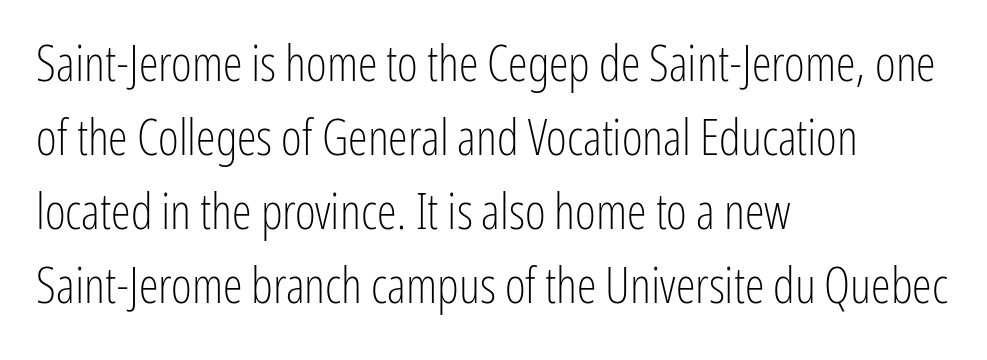
The image shows 50 px light, condensed sans-serif type, upright; set left-aligned, normal line spacing (1.48x), normal letter spacing, not underlined; low stroke contrast and a medium x-height.
